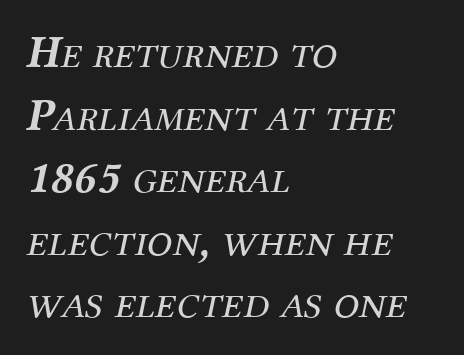
The image shows 46 px regular-weight serif type, italic (leaning right); set left-aligned, normal line spacing (1.36x), normal letter spacing, not underlined; medium stroke contrast and a medium x-height.
